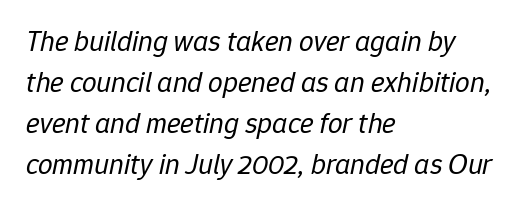
The image shows 29 px regular-weight type, italic (leaning right); set left-aligned, normal line spacing (1.41x), normal letter spacing, not underlined; low stroke contrast and a medium x-height.
